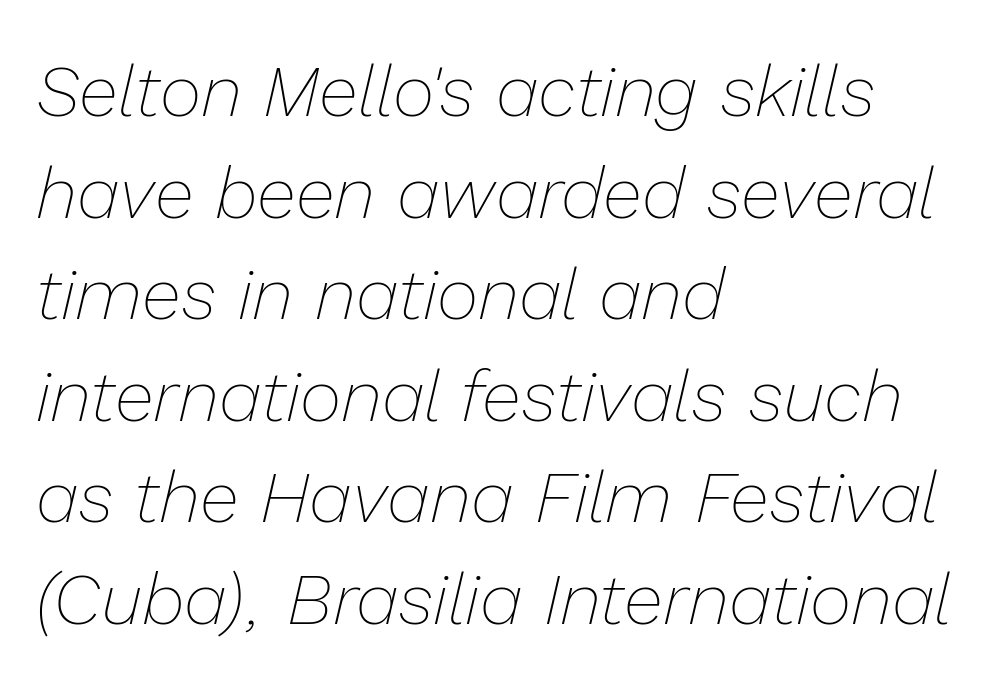
Q: Is the text bold? A: No.
Q: Is the text italic (slanted)? A: Yes, it leans right by about 13 degrees.
Q: Is the text underlined? A: No.
Q: How is the paragraph aligned? A: Left-aligned.
Q: Is the spacing between letters normal or unusually wide? A: Normal.
Q: Is the spacing between lines tight, normal or loose? A: Normal.
Q: Width (condensed, normal, or wide)? A: Normal.
Q: Stroke contrast? A: Low.
Q: x-height? A: Medium.
Q: Monospaced? A: No.
